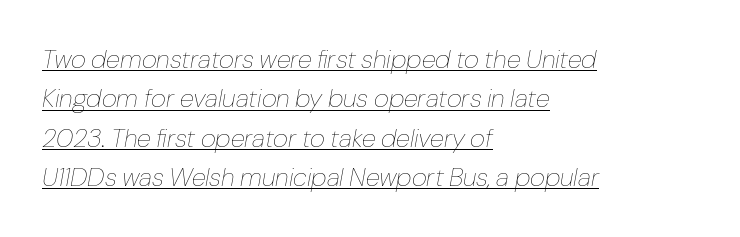
{"italic": "yes", "lean": "right", "slant_degrees": 10, "bold": "no", "underline": "yes", "align": "left", "line_spacing": "normal", "line_spacing_ratio": 1.51, "letter_spacing": "normal", "letter_spacing_em": 0.0, "glyph_px": 26}
